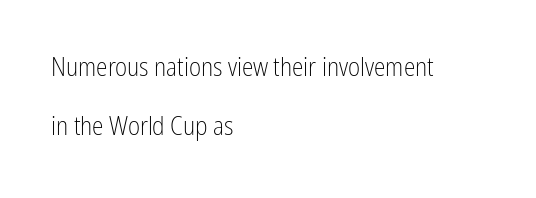
The image shows 26 px text type, upright; set left-aligned, loose line spacing (2.27x), normal letter spacing, not underlined.
